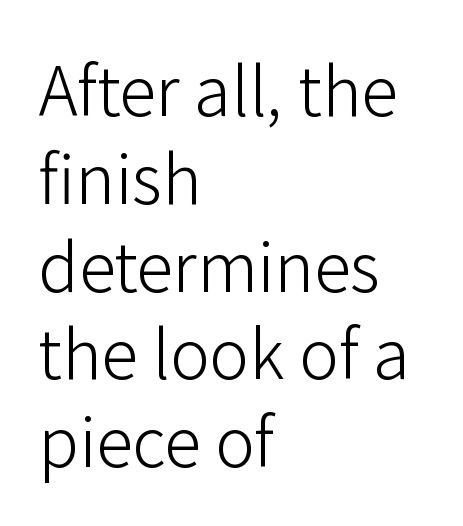
{"serif": "no", "italic": "no", "bold": "no", "weight": "light", "width": "normal", "stroke_contrast": "low", "x_height": "medium", "monospaced": "no", "underline": "no", "align": "left", "line_spacing": "normal", "line_spacing_ratio": 1.31, "letter_spacing": "normal", "letter_spacing_em": 0.0, "glyph_px": 67}
